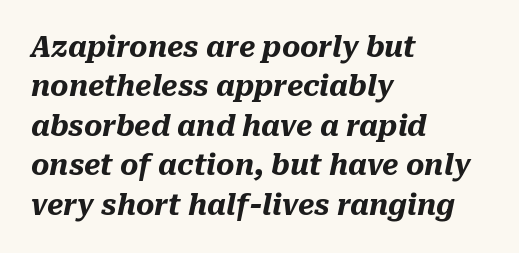
Short note: letters normally spaced. Which margin do the lines hug? The left one — the right edge is uneven. The block of text has a typical density, with ordinary space between rows. Underline: absent. How heavy is the stroke? Heavy — this is a bold.
